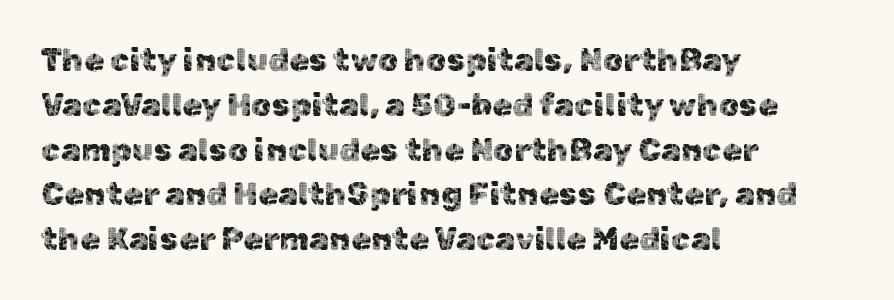
The compositor pushed each line to the left boundary. When letters stand straight like this, we call the style roman or upright. Nope, no serifs anywhere on these letters. This sample has the flowing, uneven cadence of proportional lettering. Unmarked baselines from the first word to the last. The rendering uses a moderate line-height, typical for paragraphs.
